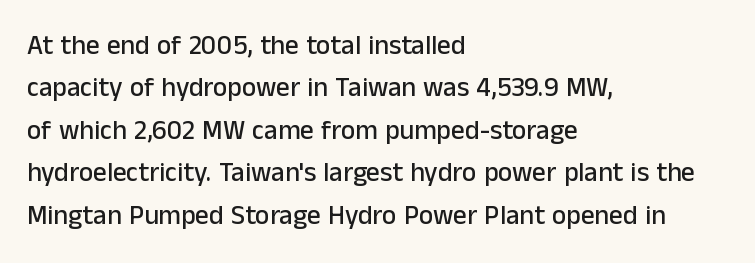
{"italic": "no", "underline": "no", "align": "left", "line_spacing": "normal", "line_spacing_ratio": 1.57, "letter_spacing": "normal", "letter_spacing_em": 0.0, "glyph_px": 27}
